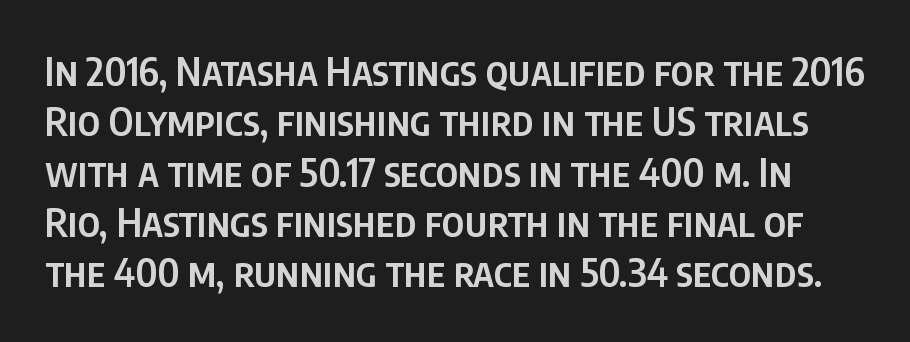
Q: Is the text bold? A: Semi-bold.
Q: Is the text italic (slanted)? A: No, it is upright.
Q: Is the typeface a serif or a sans-serif typeface? A: Sans-serif.
Q: Is the text underlined? A: No.
Q: Is the spacing between letters normal or unusually wide? A: Normal.
Q: Is the spacing between lines tight, normal or loose? A: Normal.
Q: Width (condensed, normal, or wide)? A: Condensed.
Q: Stroke contrast? A: Low.
Q: x-height? A: Large.
Q: Monospaced? A: No.
